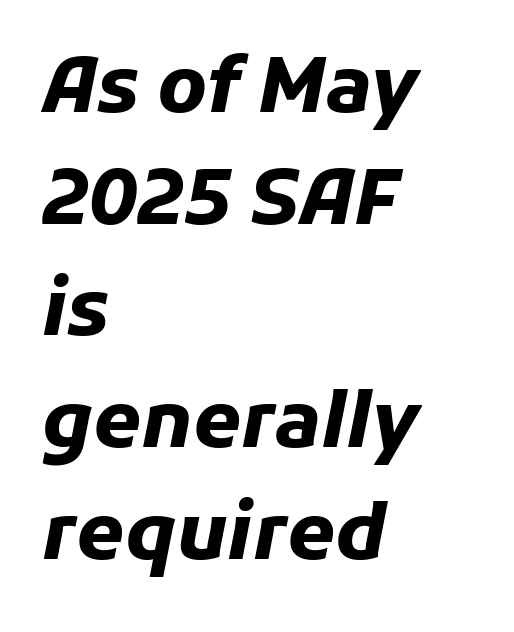
The image shows 77 px heavy type, italic (leaning right); set left-aligned, normal line spacing (1.45x), normal letter spacing, not underlined; low stroke contrast and a medium x-height.
